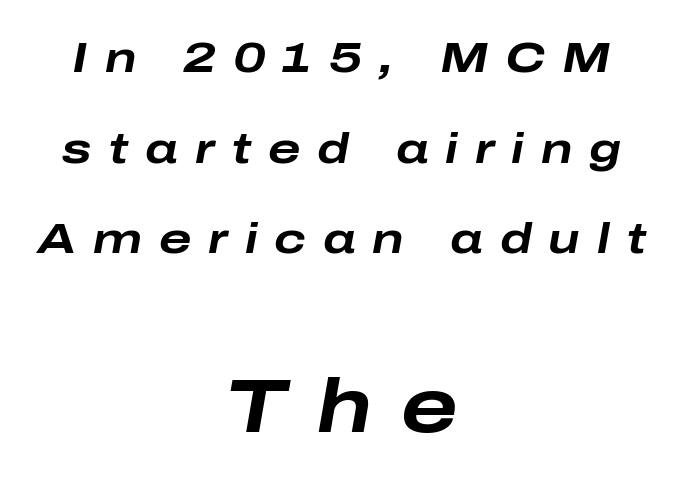
{"italic": "yes", "lean": "right", "slant_degrees": 10, "bold": "yes", "weight": "bold", "width": "wide", "stroke_contrast": "low", "x_height": "medium", "monospaced": "no", "underline": "no", "align": "center", "line_spacing": "loose", "line_spacing_ratio": 2.11, "letter_spacing": "wide", "letter_spacing_em": 0.39, "larger_block": "second", "size_ratio": 1.74, "glyph_px": 75}
